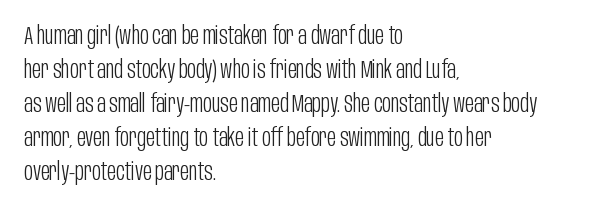
{"italic": "no", "bold": "no", "underline": "no", "align": "left", "line_spacing": "normal", "line_spacing_ratio": 1.42, "letter_spacing": "normal", "letter_spacing_em": 0.0, "glyph_px": 24}
